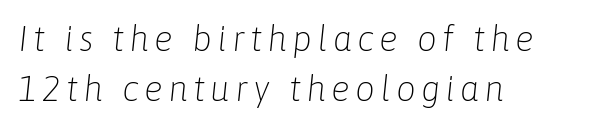
Q: Is the text bold? A: No.
Q: Is the text italic (slanted)? A: Yes, it leans right by about 6 degrees.
Q: Is the text underlined? A: No.
Q: How is the paragraph aligned? A: Left-aligned.
Q: Is the spacing between lines tight, normal or loose? A: Normal.
Q: Width (condensed, normal, or wide)? A: Normal.
Q: Stroke contrast? A: Low.
Q: x-height? A: Medium.
Q: Monospaced? A: No.
